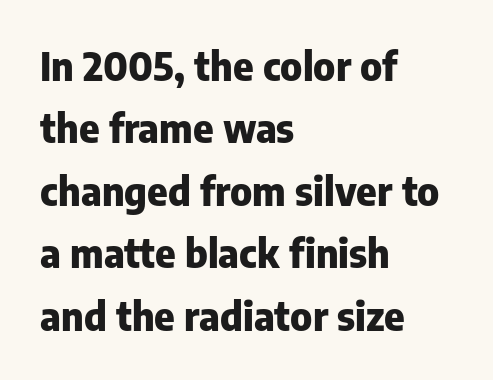
This sample has the flowing, uneven cadence of proportional lettering. These lines are set flush left with a ragged right edge. The letters stand upright; this is a roman face. Underline: absent.
